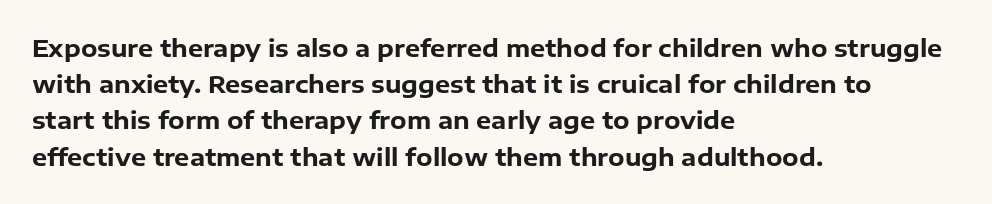
Q: Is the text bold? A: Yes.
Q: Is the text italic (slanted)? A: No, it is upright.
Q: Is the text underlined? A: No.
Q: How is the paragraph aligned? A: Left-aligned.
Q: Is the spacing between letters normal or unusually wide? A: Normal.
Q: Is the spacing between lines tight, normal or loose? A: Normal.
